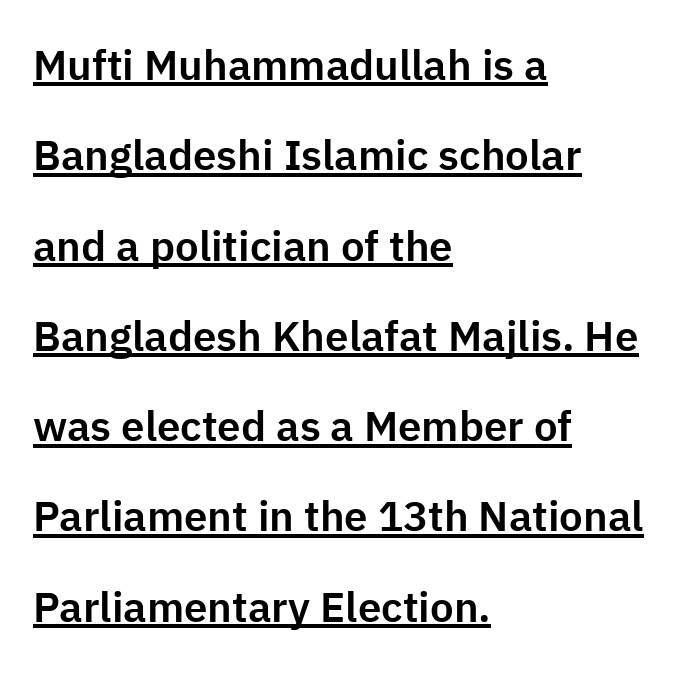
Q: Is the text italic (slanted)? A: No, it is upright.
Q: Is the typeface a serif or a sans-serif typeface? A: Sans-serif.
Q: Is the text underlined? A: Yes.
Q: How is the paragraph aligned? A: Left-aligned.
Q: Is the spacing between letters normal or unusually wide? A: Normal.
Q: Is the spacing between lines tight, normal or loose? A: Loose.
Q: Width (condensed, normal, or wide)? A: Normal.
Q: Stroke contrast? A: Low.
Q: x-height? A: Medium.
Q: Monospaced? A: No.
